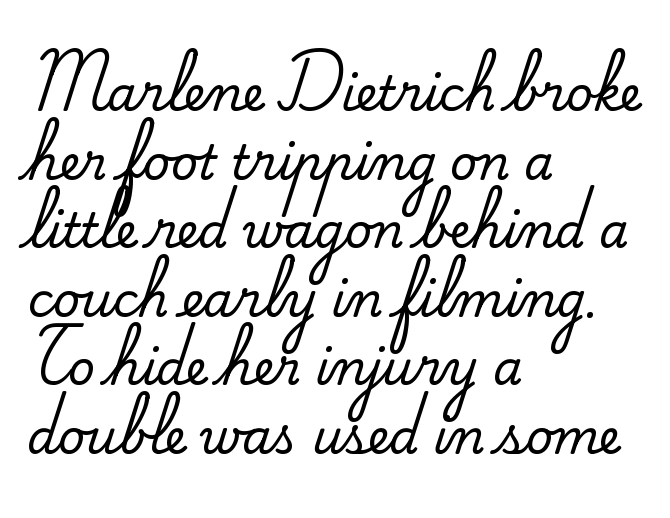
{"serif": "yes", "width": "normal", "stroke_contrast": "medium", "x_height": "small", "monospaced": "no", "underline": "no", "align": "left", "line_spacing": "normal", "line_spacing_ratio": 1.46, "letter_spacing": "normal", "letter_spacing_em": 0.0, "glyph_px": 47}
